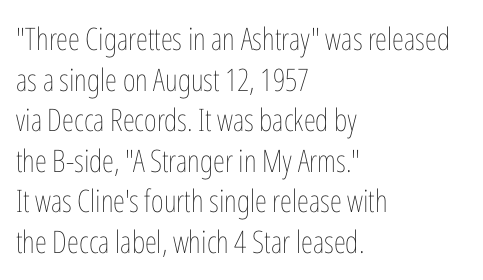
Q: Is the text bold? A: No.
Q: Is the text italic (slanted)? A: No, it is upright.
Q: Is the text underlined? A: No.
Q: How is the paragraph aligned? A: Left-aligned.
Q: Is the spacing between letters normal or unusually wide? A: Normal.
Q: Is the spacing between lines tight, normal or loose? A: Normal.
Q: Width (condensed, normal, or wide)? A: Condensed.
Q: Stroke contrast? A: Low.
Q: x-height? A: Medium.
Q: Monospaced? A: No.
